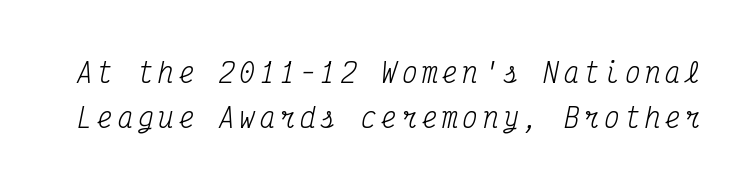
Q: Is the text bold? A: No.
Q: Is the text italic (slanted)? A: Yes, it leans right by about 12 degrees.
Q: Is the text underlined? A: No.
